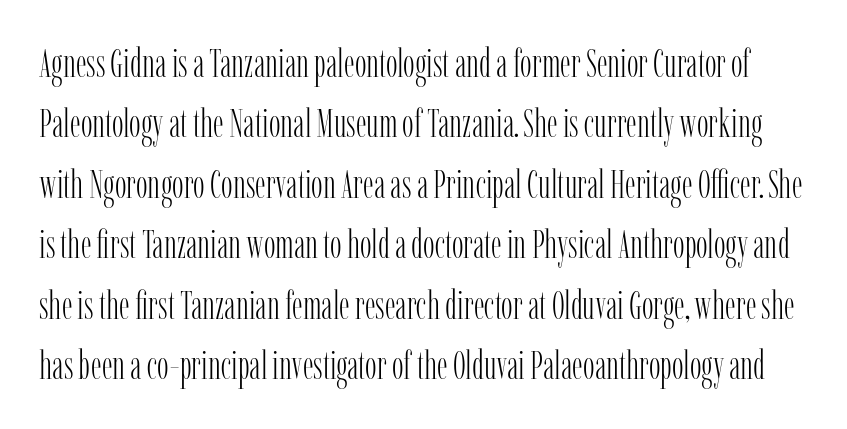
{"serif": "yes", "italic": "no", "bold": "no", "weight": "light", "width": "condensed", "stroke_contrast": "low", "x_height": "medium", "monospaced": "no", "underline": "no", "line_spacing": "normal", "line_spacing_ratio": 1.55, "letter_spacing": "normal", "letter_spacing_em": 0.0, "glyph_px": 39}
